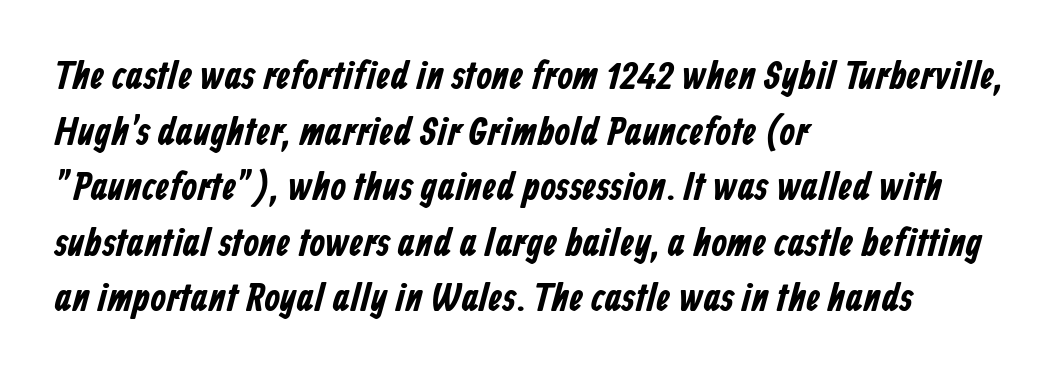
Q: Is the typeface a serif or a sans-serif typeface? A: Sans-serif.
Q: Is the text underlined? A: No.
Q: How is the paragraph aligned? A: Left-aligned.
Q: Is the spacing between letters normal or unusually wide? A: Normal.
Q: Is the spacing between lines tight, normal or loose? A: Normal.
Q: Width (condensed, normal, or wide)? A: Condensed.
Q: Stroke contrast? A: Low.
Q: x-height? A: Medium.
Q: Monospaced? A: No.
